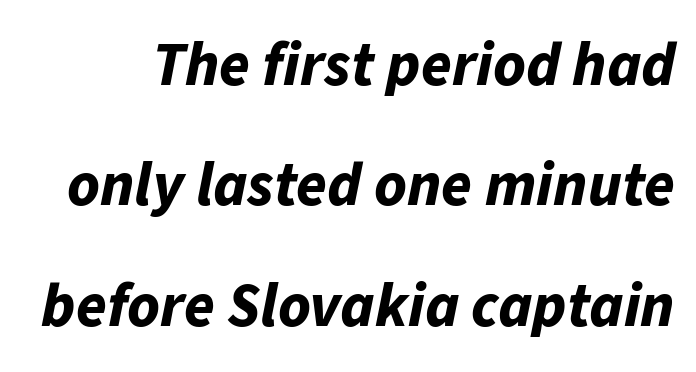
{"italic": "yes", "lean": "right", "slant_degrees": 11, "bold": "yes", "weight": "bold", "width": "normal", "stroke_contrast": "low", "x_height": "medium", "monospaced": "no", "underline": "no", "line_spacing": "loose", "line_spacing_ratio": 1.94, "letter_spacing": "normal", "letter_spacing_em": 0.0, "glyph_px": 62}
